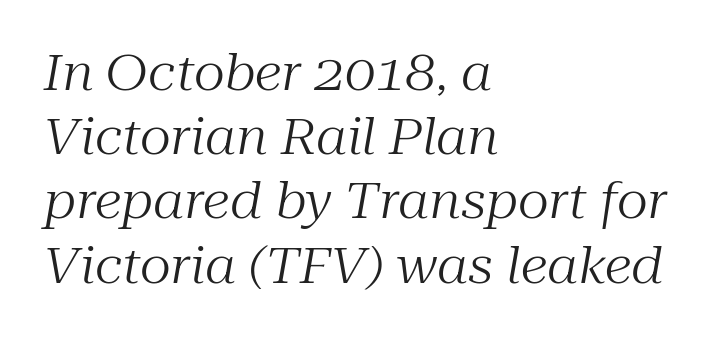
{"serif": "yes", "italic": "yes", "lean": "right", "slant_degrees": 10, "bold": "no", "weight": "regular", "width": "normal", "stroke_contrast": "medium", "x_height": "medium", "monospaced": "no", "underline": "no", "align": "left", "line_spacing": "normal", "line_spacing_ratio": 1.31, "letter_spacing": "normal", "letter_spacing_em": 0.0, "glyph_px": 49}
